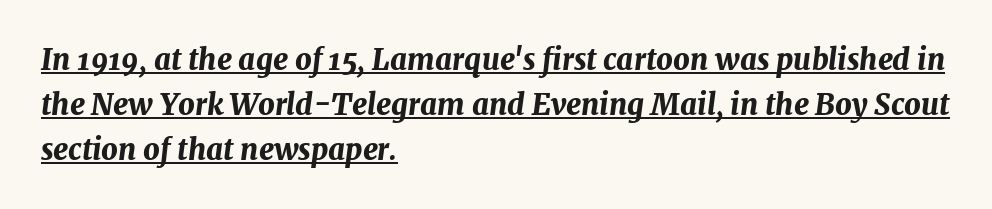
Descenders here cross a horizontal rule under the line. Posture: slanted. The rows are spaced the way most documents space them. Each line starts at the same left margin while the right side varies. The rendering uses a bold face; every stroke is thick and dark. Is this a fixed-width face? No — the glyphs have proportional, varying widths.
